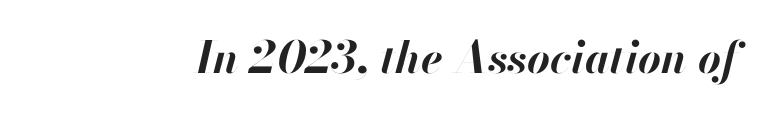
The image shows 44 px bold type, italic (leaning right); set normal letter spacing, not underlined; high stroke contrast and a small x-height.
